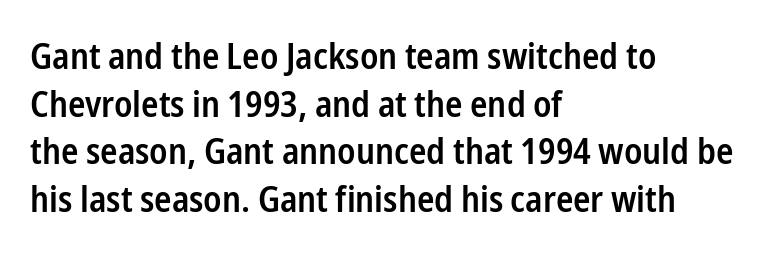
Q: Is the text bold? A: Semi-bold.
Q: Is the text italic (slanted)? A: No, it is upright.
Q: Is the typeface a serif or a sans-serif typeface? A: Sans-serif.
Q: Is the text underlined? A: No.
Q: How is the paragraph aligned? A: Left-aligned.
Q: Is the spacing between letters normal or unusually wide? A: Normal.
Q: Is the spacing between lines tight, normal or loose? A: Normal.
Q: Width (condensed, normal, or wide)? A: Condensed.
Q: Stroke contrast? A: Low.
Q: x-height? A: Medium.
Q: Monospaced? A: No.
